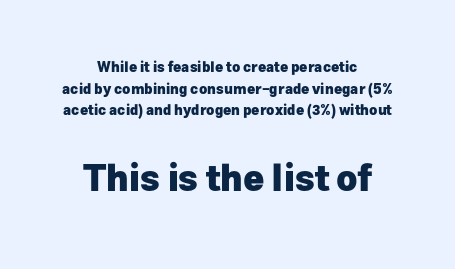
Q: Is the text bold? A: Yes.
Q: Is the text italic (slanted)? A: No, it is upright.
Q: Is the typeface a serif or a sans-serif typeface? A: Sans-serif.
Q: Is the text underlined? A: No.
Q: How is the paragraph aligned? A: Centered.
Q: Is the spacing between letters normal or unusually wide? A: Normal.
Q: Is the spacing between lines tight, normal or loose? A: Normal.
Q: Which block of text is set in a larger size, the first (top) or the second (bottom)? A: The second (bottom) one.
Q: Width (condensed, normal, or wide)? A: Normal.
Q: Stroke contrast? A: Low.
Q: x-height? A: Medium.
Q: Monospaced? A: No.
